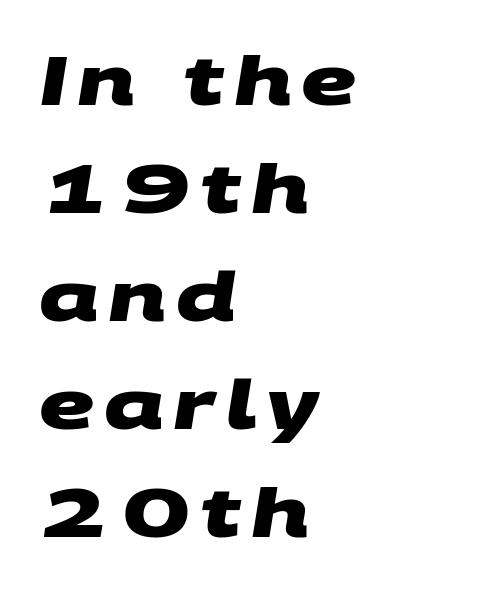
The image shows 68 px heavy, wide sans-serif type; set left-aligned, normal line spacing (1.59x), not underlined; medium stroke contrast and a large x-height.
